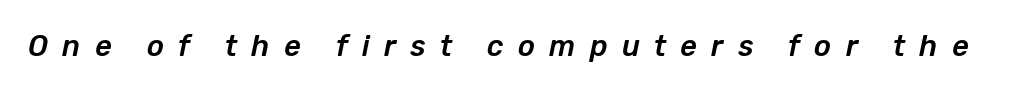
{"italic": "yes", "lean": "right", "slant_degrees": 12, "width": "normal", "stroke_contrast": "low", "x_height": "medium", "monospaced": "no", "underline": "no", "letter_spacing": "wide", "letter_spacing_em": 0.49, "glyph_px": 29}
